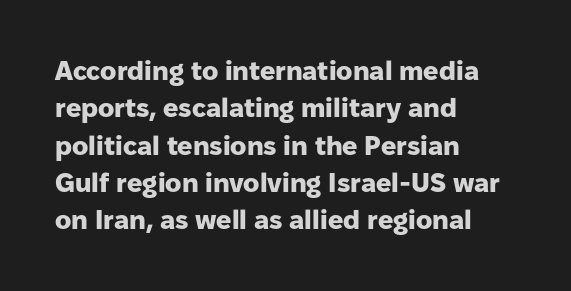
The image shows 27 px bold type, upright; set left-aligned, normal line spacing (1.38x), normal letter spacing, not underlined.
